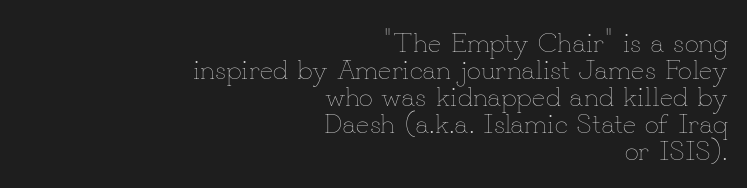
The rendering anchors every line to the right-hand side. The gap between lines stays unmarked. No letter is thick-stroked: the sample isn't bold. Students, note that the glyphs here touch the page at normal intervals. Cramped leading.
